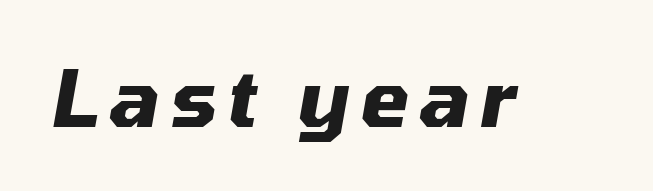
Descenders hang freely into open space. This sample uses an oblique cut, with every glyph tilted off the vertical. The letters are bold, with thick, heavy strokes. Each letter keeps its own natural width here, so spacing adapts to shape.
